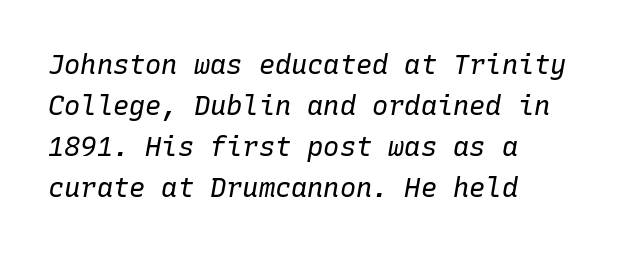
Q: Is the text bold? A: No.
Q: Is the text italic (slanted)? A: Yes, it leans right by about 10 degrees.
Q: Is the text underlined? A: No.
Q: How is the paragraph aligned? A: Left-aligned.
Q: Is the spacing between letters normal or unusually wide? A: Normal.
Q: Is the spacing between lines tight, normal or loose? A: Normal.
